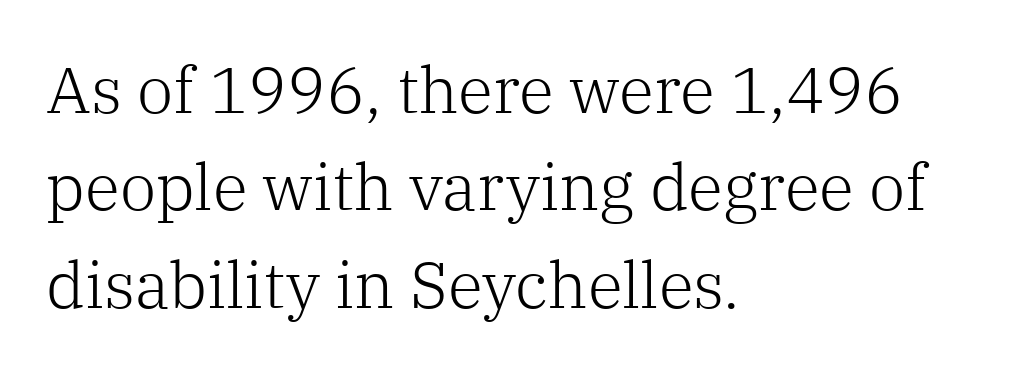
{"serif": "yes", "italic": "no", "bold": "no", "weight": "light", "width": "normal", "stroke_contrast": "low", "x_height": "medium", "monospaced": "no", "underline": "no", "align": "left", "line_spacing": "normal", "line_spacing_ratio": 1.5, "letter_spacing": "normal", "letter_spacing_em": 0.0, "glyph_px": 65}
